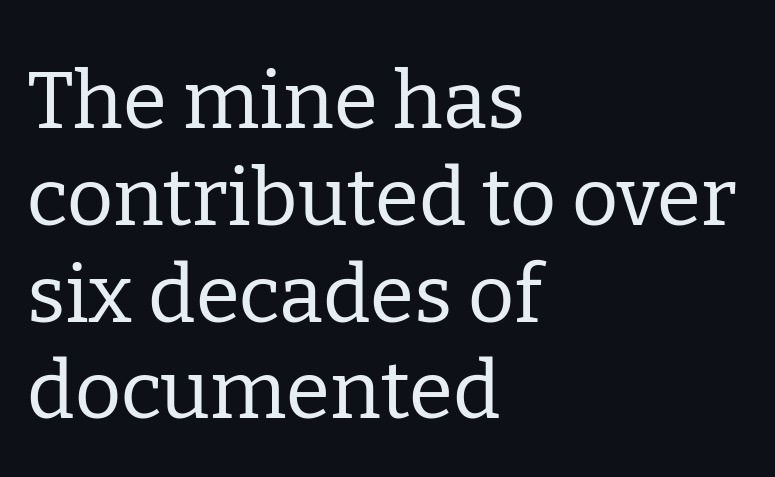
The image shows 80 px regular-weight serif type, upright; set left-aligned, line spacing 1.21x, normal letter spacing, not underlined; low stroke contrast and a medium x-height.
